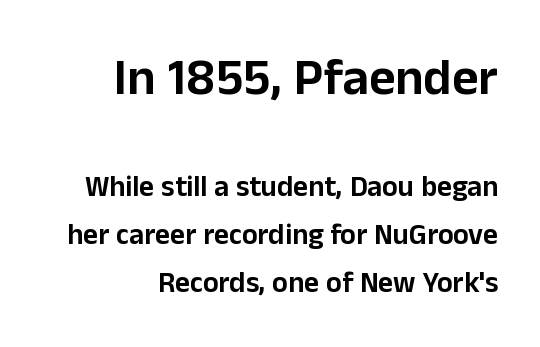
Q: Is the text italic (slanted)? A: No, it is upright.
Q: Is the typeface a serif or a sans-serif typeface? A: Sans-serif.
Q: Is the text underlined? A: No.
Q: How is the paragraph aligned? A: Right-aligned.
Q: Is the spacing between letters normal or unusually wide? A: Normal.
Q: Is the spacing between lines tight, normal or loose? A: Normal.
Q: Which block of text is set in a larger size, the first (top) or the second (bottom)? A: The first (top) one.
Q: Width (condensed, normal, or wide)? A: Normal.
Q: Stroke contrast? A: Low.
Q: x-height? A: Medium.
Q: Monospaced? A: No.
